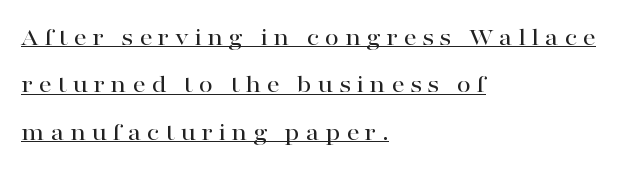
Caption: multi-line text, flush left, ragged right. In terms of posture, this sample is upright. Honestly, the underline is the first thing you notice here. Inter-character spacing is expanded well beyond the font's built-in metrics.
